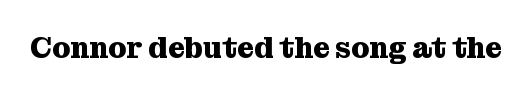
Q: Is the text bold? A: Yes.
Q: Is the text italic (slanted)? A: No, it is upright.
Q: Is the typeface a serif or a sans-serif typeface? A: Serif.
Q: Is the text underlined? A: No.
Q: Is the spacing between letters normal or unusually wide? A: Normal.
Q: Width (condensed, normal, or wide)? A: Normal.
Q: Stroke contrast? A: Medium.
Q: x-height? A: Medium.
Q: Monospaced? A: No.
